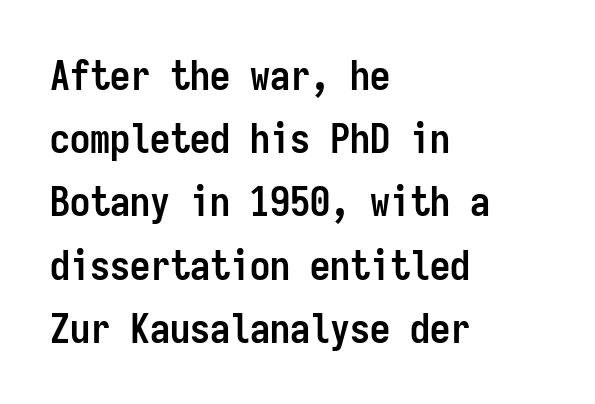
{"serif": "no", "italic": "no", "bold": "yes", "weight": "semibold", "width": "condensed", "stroke_contrast": "low", "x_height": "medium", "monospaced": "yes", "underline": "no", "align": "left", "line_spacing": "normal", "line_spacing_ratio": 1.58, "letter_spacing": "normal", "letter_spacing_em": 0.0, "glyph_px": 40}
